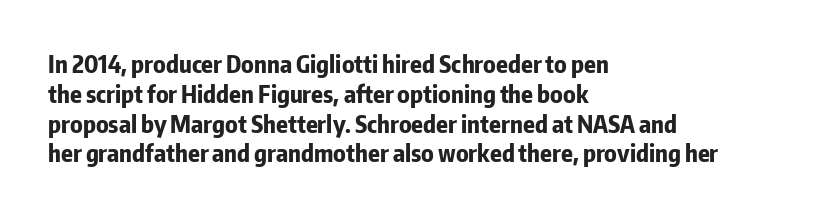
{"italic": "no", "bold": "yes", "underline": "no", "align": "left", "line_spacing_ratio": 1.24, "letter_spacing": "normal", "letter_spacing_em": 0.0, "glyph_px": 24}
